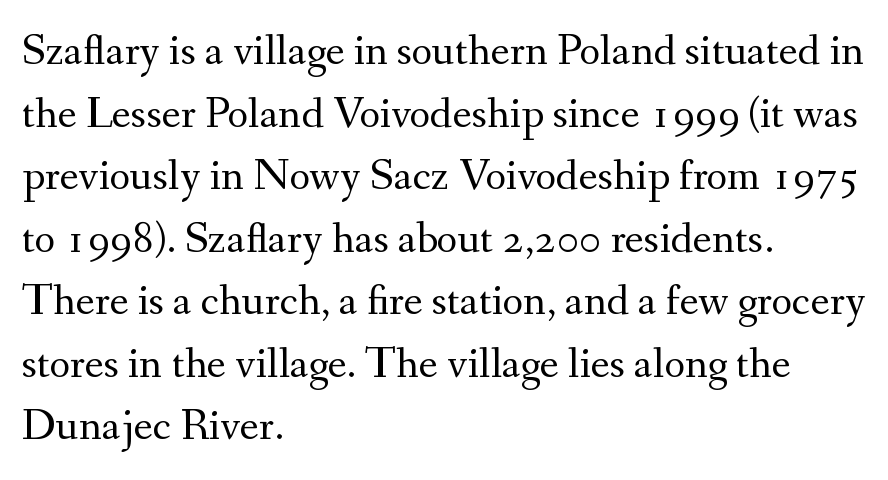
{"serif": "yes", "italic": "no", "bold": "no", "weight": "regular", "width": "normal", "stroke_contrast": "medium", "x_height": "small", "monospaced": "no", "underline": "no", "align": "left", "line_spacing": "normal", "line_spacing_ratio": 1.39, "letter_spacing": "normal", "letter_spacing_em": 0.0, "glyph_px": 45}
